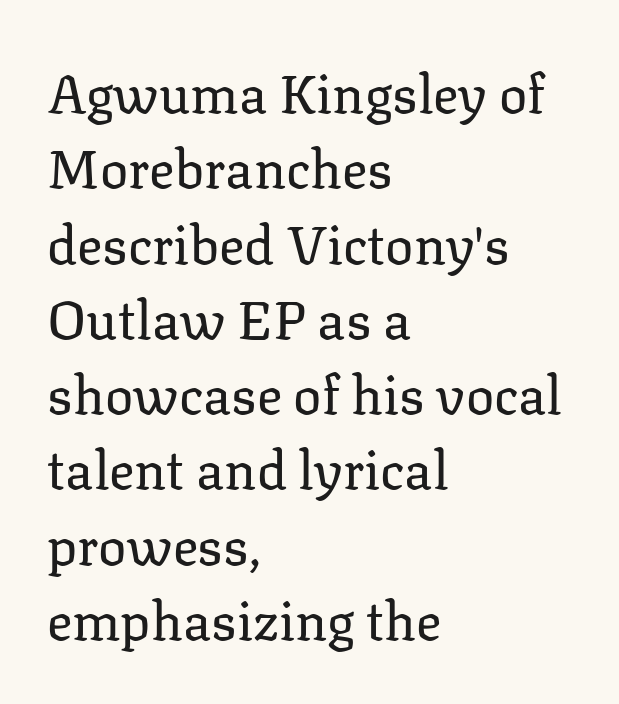
Q: Is the text bold? A: No.
Q: Is the text italic (slanted)? A: No, it is upright.
Q: Is the typeface a serif or a sans-serif typeface? A: Serif.
Q: Is the text underlined? A: No.
Q: How is the paragraph aligned? A: Left-aligned.
Q: Is the spacing between letters normal or unusually wide? A: Normal.
Q: Is the spacing between lines tight, normal or loose? A: Normal.
Q: Width (condensed, normal, or wide)? A: Normal.
Q: Stroke contrast? A: Low.
Q: x-height? A: Medium.
Q: Monospaced? A: No.
